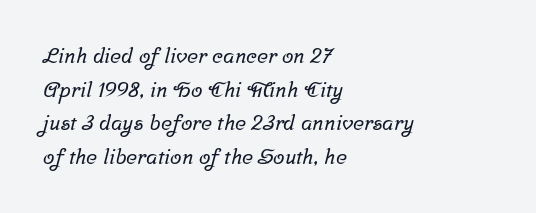
The image shows 21 px text type; set left-aligned, normal line spacing (1.6x), normal letter spacing, not underlined.
